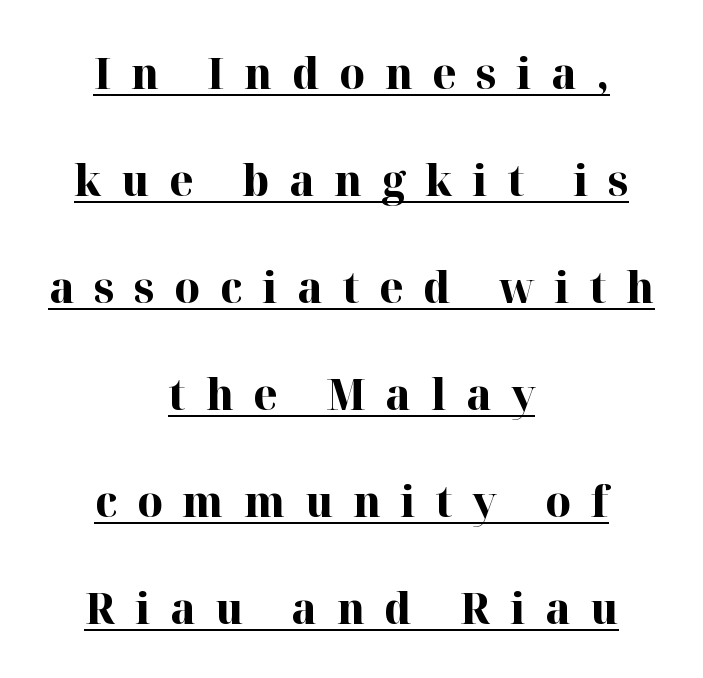
Q: Is the text bold? A: Yes.
Q: Is the text italic (slanted)? A: No, it is upright.
Q: Is the typeface a serif or a sans-serif typeface? A: Serif.
Q: Is the text underlined? A: Yes.
Q: How is the paragraph aligned? A: Centered.
Q: Is the spacing between letters normal or unusually wide? A: Unusually wide.
Q: Is the spacing between lines tight, normal or loose? A: Loose.
Q: Width (condensed, normal, or wide)? A: Normal.
Q: Stroke contrast? A: High.
Q: x-height? A: Medium.
Q: Monospaced? A: No.
